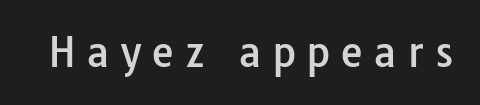
Q: Is the text italic (slanted)? A: No, it is upright.
Q: Is the typeface a serif or a sans-serif typeface? A: Sans-serif.
Q: Is the text underlined? A: No.
Q: Is the spacing between letters normal or unusually wide? A: Unusually wide.
Q: Width (condensed, normal, or wide)? A: Normal.
Q: Stroke contrast? A: Low.
Q: x-height? A: Medium.
Q: Monospaced? A: No.
